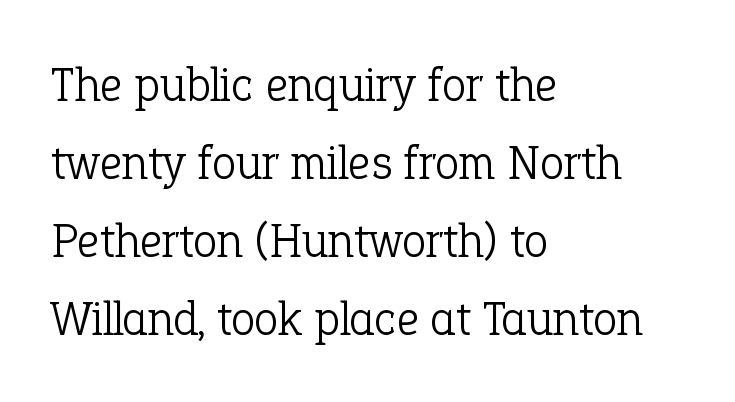
The strokes are not fattened; the text isn't bold. A typesetter would label this face a serif. Every character sits straight up, as roman type does. A typesetter would call this zero additional tracking. Compared with typical paragraphs, the rows here are spaced about the same. A typesetter would call this proportional, since set widths differ per character.
